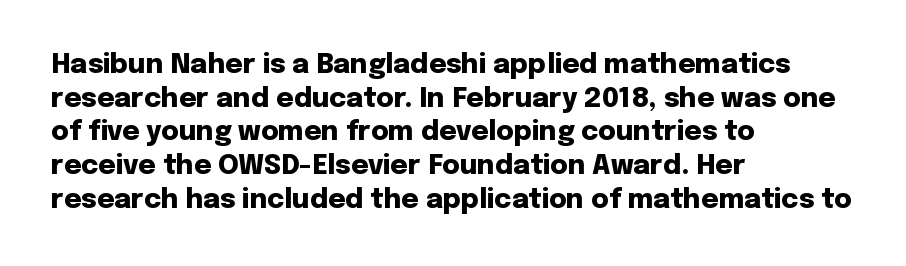
Q: Is the text bold? A: Yes.
Q: Is the text italic (slanted)? A: No, it is upright.
Q: Is the text underlined? A: No.
Q: How is the paragraph aligned? A: Left-aligned.
Q: Is the spacing between letters normal or unusually wide? A: Normal.
Q: Is the spacing between lines tight, normal or loose? A: Normal.
